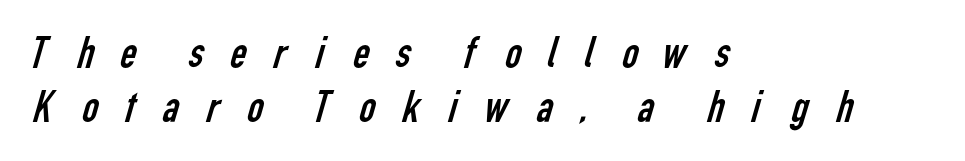
Q: Is the text bold? A: No.
Q: Is the typeface a serif or a sans-serif typeface? A: Sans-serif.
Q: Is the text underlined? A: No.
Q: How is the paragraph aligned? A: Left-aligned.
Q: Is the spacing between letters normal or unusually wide? A: Unusually wide.
Q: Width (condensed, normal, or wide)? A: Condensed.
Q: Stroke contrast? A: Low.
Q: x-height? A: Medium.
Q: Monospaced? A: No.
